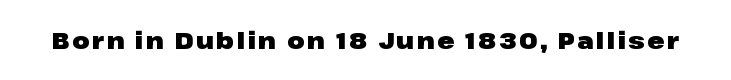
{"italic": "no", "bold": "yes", "underline": "no", "glyph_px": 23}
